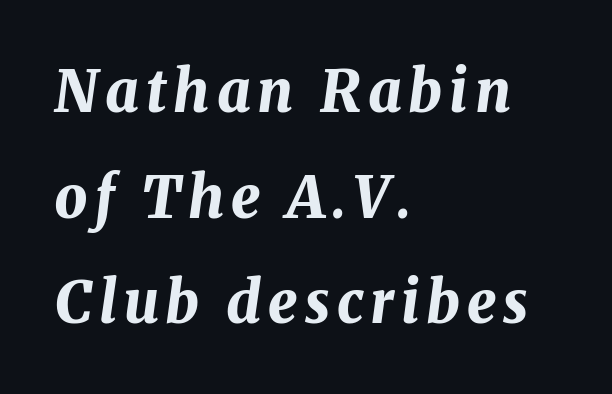
{"italic": "yes", "lean": "right", "slant_degrees": 8, "bold": "yes", "weight": "bold", "width": "normal", "stroke_contrast": "medium", "x_height": "medium", "monospaced": "no", "underline": "no", "align": "left", "line_spacing_ratio": 1.82, "glyph_px": 58}
